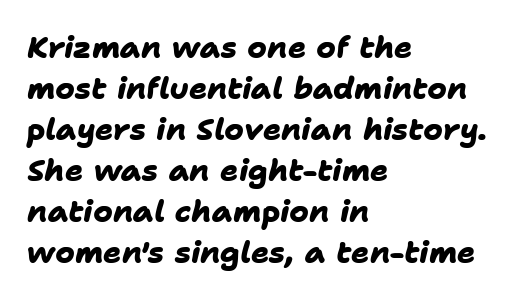
Q: Is the text bold? A: Yes.
Q: Is the typeface a serif or a sans-serif typeface? A: Sans-serif.
Q: Is the text underlined? A: No.
Q: How is the paragraph aligned? A: Left-aligned.
Q: Is the spacing between letters normal or unusually wide? A: Normal.
Q: Is the spacing between lines tight, normal or loose? A: Normal.
Q: Width (condensed, normal, or wide)? A: Normal.
Q: Stroke contrast? A: Low.
Q: x-height? A: Medium.
Q: Monospaced? A: No.
